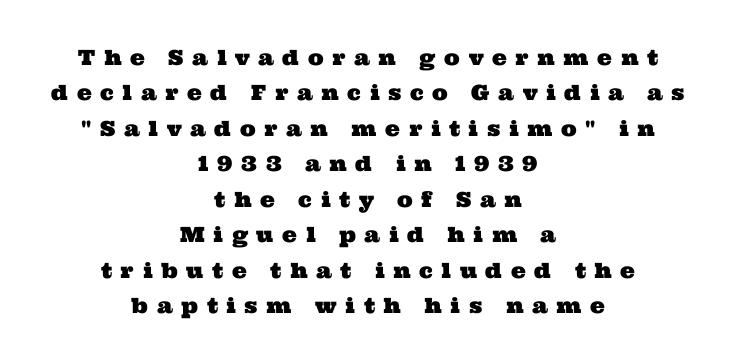
Q: Is the text underlined? A: No.
Q: How is the paragraph aligned? A: Centered.
Q: Is the spacing between letters normal or unusually wide? A: Unusually wide.
Q: Is the spacing between lines tight, normal or loose? A: Normal.
